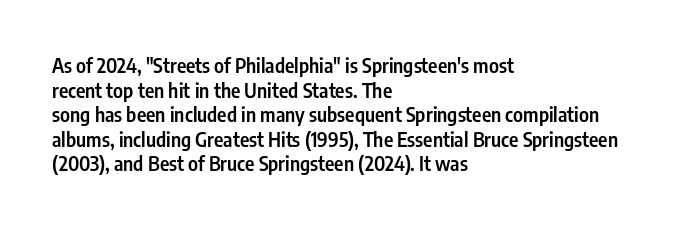
{"italic": "no", "bold": "semi", "underline": "no", "align": "left", "line_spacing_ratio": 1.23, "letter_spacing": "normal", "letter_spacing_em": 0.0, "glyph_px": 20}
